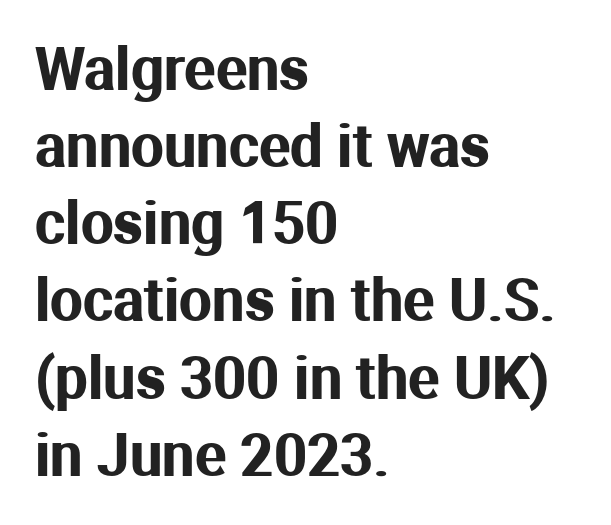
{"serif": "no", "italic": "no", "width": "normal", "stroke_contrast": "medium", "x_height": "medium", "monospaced": "no", "underline": "no", "align": "left", "line_spacing": "normal", "line_spacing_ratio": 1.33, "letter_spacing": "normal", "letter_spacing_em": 0.0, "glyph_px": 58}
